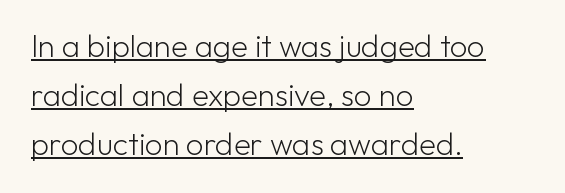
{"serif": "no", "italic": "no", "bold": "no", "weight": "light", "width": "normal", "stroke_contrast": "low", "x_height": "medium", "monospaced": "no", "underline": "yes", "align": "left", "line_spacing": "normal", "line_spacing_ratio": 1.58, "letter_spacing": "normal", "letter_spacing_em": 0.0, "glyph_px": 31}
